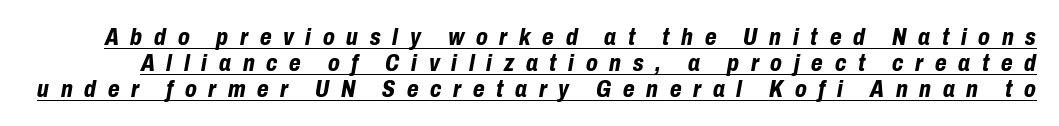
If you drew a line through each stem, it would be angled. I'd describe the lettering as bold — thick and assertive. Does extra space separate the letters? Yes, quite a lot of it. This block would grow much taller if given ordinary leading; it's compressed now. A continuous stroke trails under the words, as in a hyperlink.
